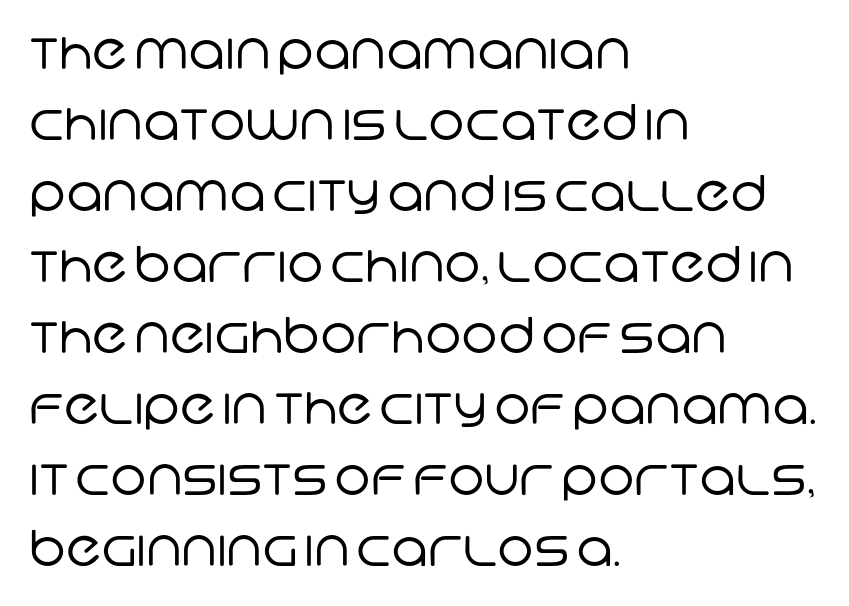
The image shows 49 px regular-weight sans-serif type; set left-aligned, normal line spacing (1.45x), normal letter spacing, not underlined; low stroke contrast and a large x-height.
